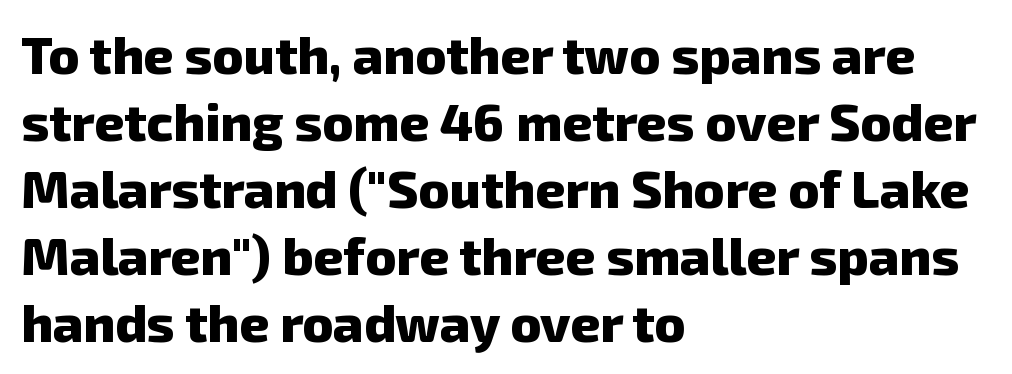
The rendering keeps characters at their native spacing. Beneath every word, the page is bare. Left-aligned paragraph, ragged on the right. The designer left line spacing at the default. Letterform terminals end flat and unadorned throughout the passage. These lines are rendered in a variable-pitch font.
